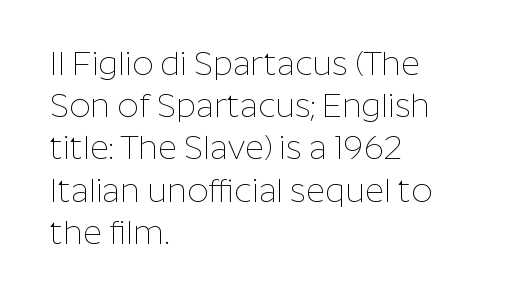
A clean baseline with only descenders dipping below it. Nope, not italic — everything's standing straight. Bold? No — there's no thickening of the strokes. Notice how the passage keeps a crisp vertical edge on the left only. In terms of leading, this rendering sits right in the middle.
